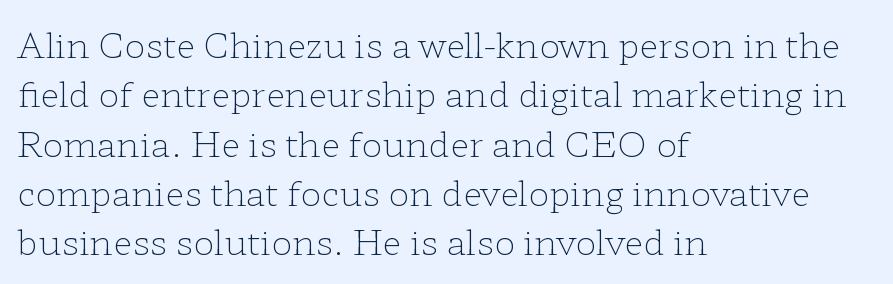
The image shows 35 px light, wide serif type, upright; set left-aligned, normal line spacing (1.41x), normal letter spacing, not underlined; low stroke contrast and a medium x-height.
